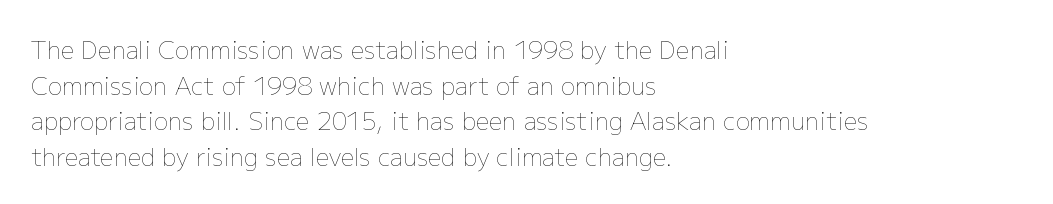
{"italic": "no", "bold": "no", "underline": "no", "align": "left", "line_spacing": "normal", "line_spacing_ratio": 1.48, "letter_spacing": "normal", "letter_spacing_em": 0.0, "glyph_px": 24}
